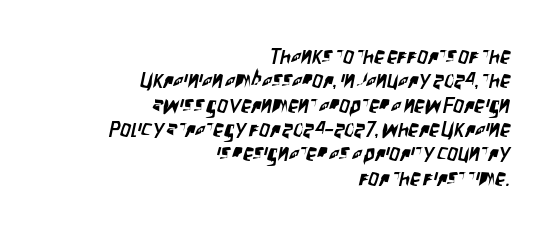
The image shows 21 px text type; set right-aligned, line spacing 1.16x, normal letter spacing, not underlined.
